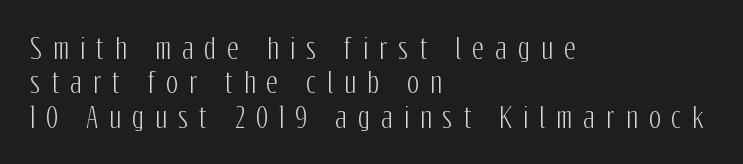
{"serif": "no", "italic": "no", "width": "condensed", "stroke_contrast": "low", "x_height": "medium", "monospaced": "no", "underline": "no", "align": "left", "line_spacing_ratio": 1.23, "letter_spacing": "wide", "letter_spacing_em": 0.4, "glyph_px": 28}
